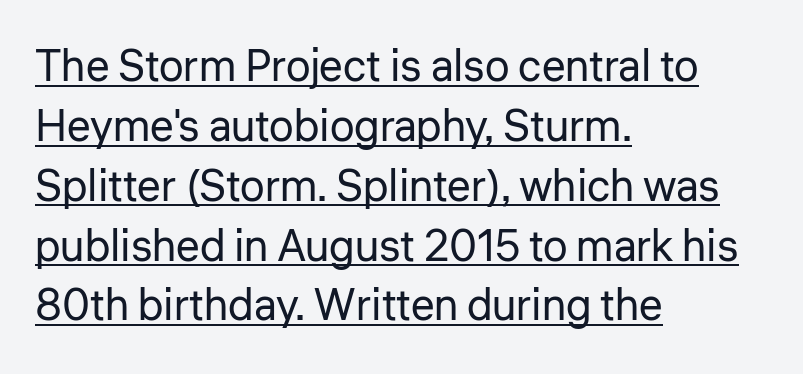
Posture: upright roman. What kind of face is this? One without serifs — a sans. The typeface has the unassuming heft of standard copy or less. Quick note: interline space is typical. You could not count columns in this text — the font is proportionally spaced.
